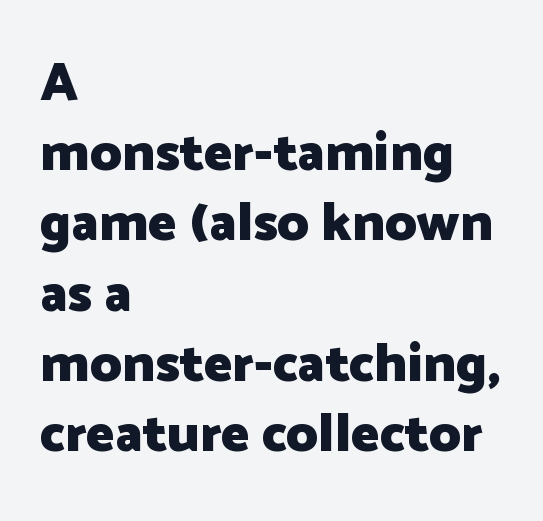
The image shows 54 px heavy sans-serif type, upright; set left-aligned, normal line spacing (1.3x), normal letter spacing, not underlined; low stroke contrast and a medium x-height.
